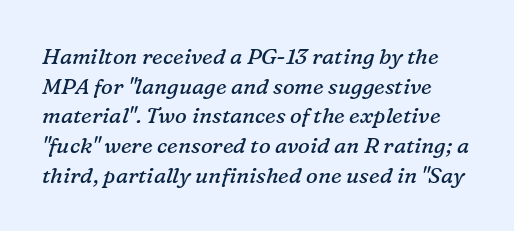
The image shows 22 px text type, italic (leaning right); set normal line spacing (1.35x), normal letter spacing, not underlined.
